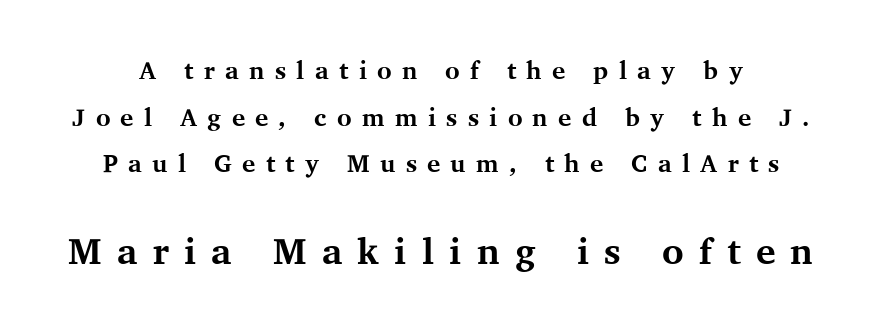
Between these two stacked blocks, the lower one wins on size. Letters rest on an invisible, unmarked baseline. These words are printed bold, with thick strokes throughout. If you drew a line through each stem, it would be perfectly vertical. Compared with typical body copy, the letter spacing here is much looser. The passage shown is typed in a proportional face where columns would drift.
